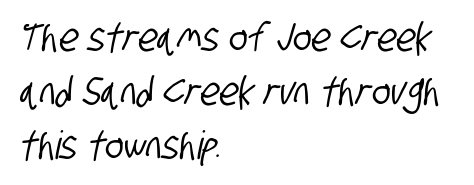
A bare baseline throughout the passage. The letters advance in unequal steps, a hallmark of proportional type. The designer left line spacing at the default. Here the glyphs are tracked normally, forming tight word shapes. Unlike a traditional serif, this face leaves its strokes unadorned. The typesetter chose a ragged-right arrangement here.
